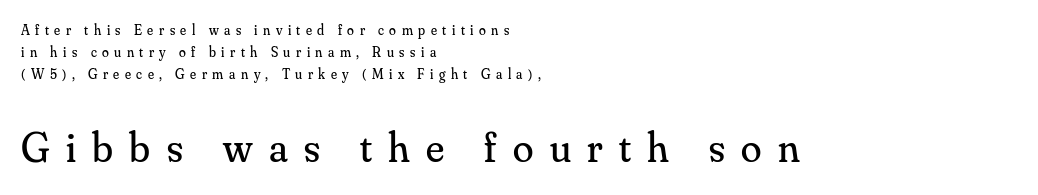
A serif font was chosen for this passage. Is the type heavy? It reads as light-to-regular instead. Is there much room between lines? A standard amount, neither cramped nor airy. The setting favours the left margin, as ordinary paragraphs usually do. Bare-footed words on every line.
